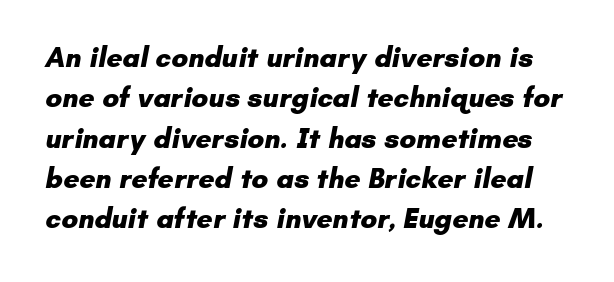
The image shows 28 px heavy sans-serif type; set normal line spacing (1.44x), normal letter spacing, not underlined; low stroke contrast and a small x-height.
